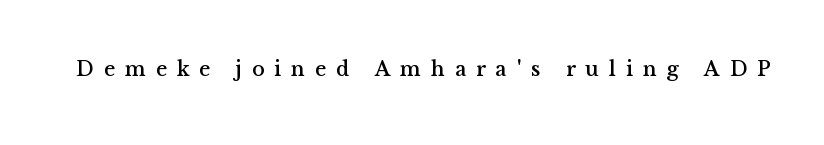
Any mark beneath the type? The region is blank. The type is letterspaced generously, with wide tracking. The letters stand straight up with perfectly vertical stems.
